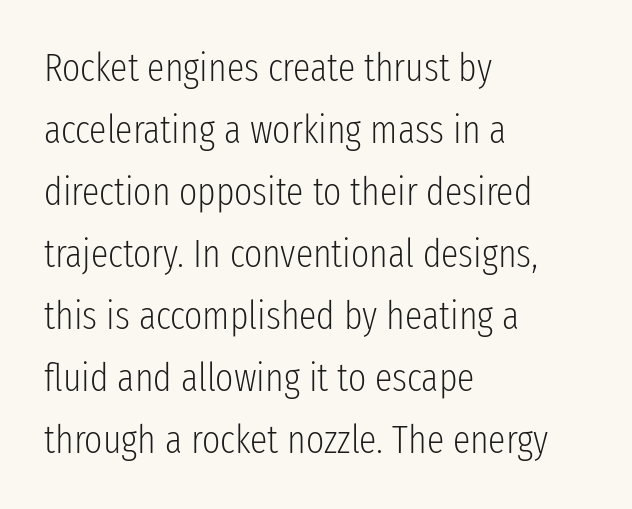
{"serif": "no", "italic": "no", "bold": "no", "weight": "light", "width": "condensed", "stroke_contrast": "low", "x_height": "medium", "monospaced": "no", "underline": "no", "align": "left", "line_spacing": "normal", "line_spacing_ratio": 1.59, "letter_spacing": "normal", "letter_spacing_em": 0.0, "glyph_px": 39}
